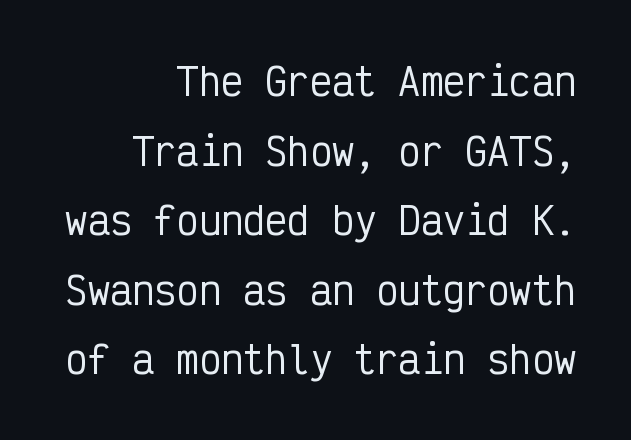
Q: Is the text italic (slanted)? A: No, it is upright.
Q: Is the typeface a serif or a sans-serif typeface? A: Sans-serif.
Q: Is the text underlined? A: No.
Q: How is the paragraph aligned? A: Right-aligned.
Q: Is the spacing between letters normal or unusually wide? A: Normal.
Q: Width (condensed, normal, or wide)? A: Condensed.
Q: Stroke contrast? A: Low.
Q: x-height? A: Medium.
Q: Monospaced? A: Yes.
